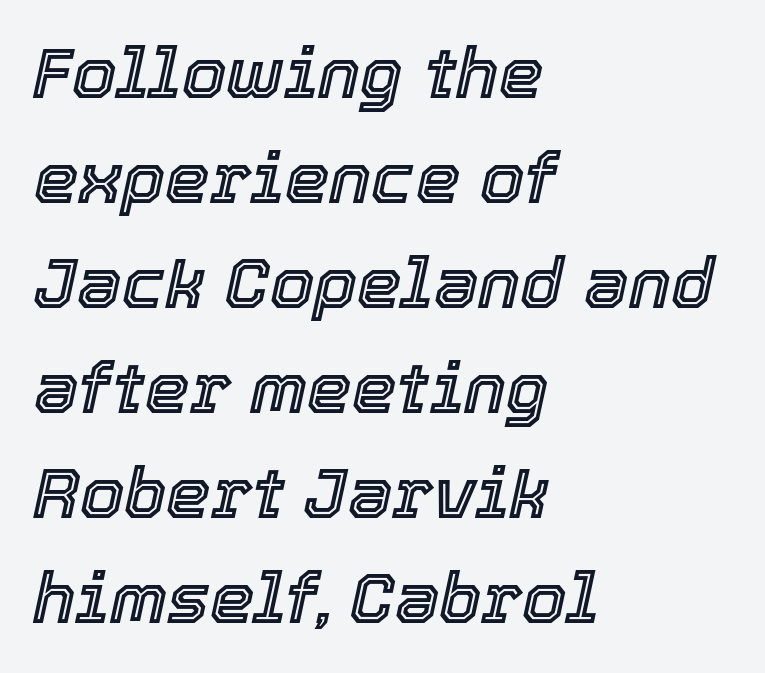
Is this a fixed-width face? No — the glyphs have proportional, varying widths. Leading: standard. Rule under the text: the space is simply empty. Caption: multi-line text, flush left, ragged right. There's an unmistakable incline to the writing here. Here the glyphs are tracked normally, forming tight word shapes.
